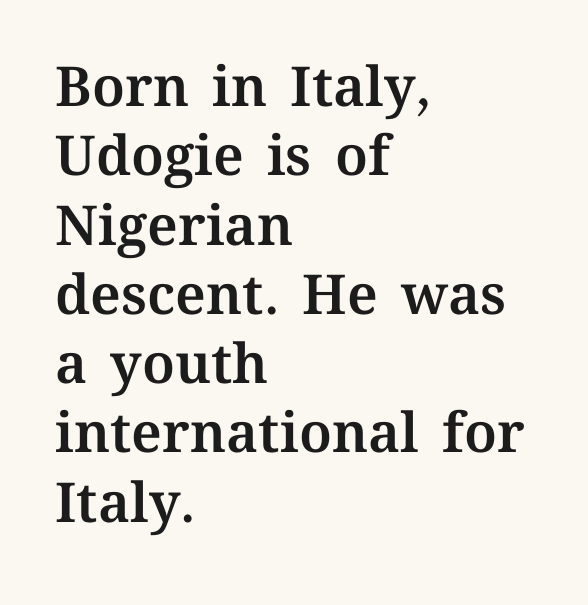
Plain, unruled lines of type. Default kerning and tracking; the words read as compact shapes. Interline gaps are of average width in this sample. Think of a printed novel: that variable character pitch is what you see here.
